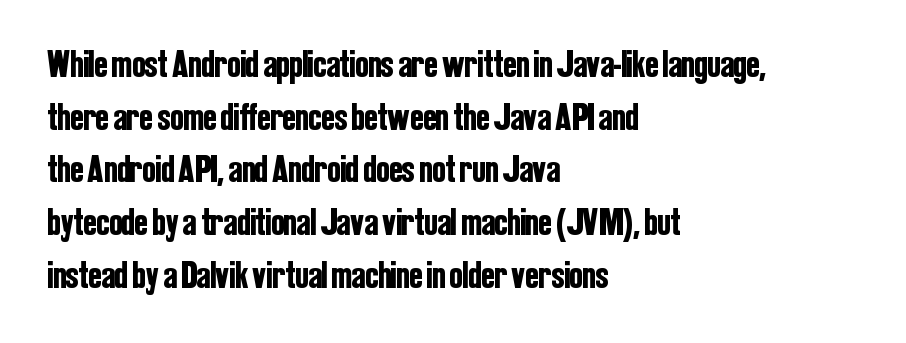
{"serif": "no", "italic": "no", "width": "condensed", "stroke_contrast": "low", "x_height": "medium", "monospaced": "no", "underline": "no", "align": "left", "line_spacing": "normal", "line_spacing_ratio": 1.35, "letter_spacing": "normal", "letter_spacing_em": 0.0, "glyph_px": 39}
